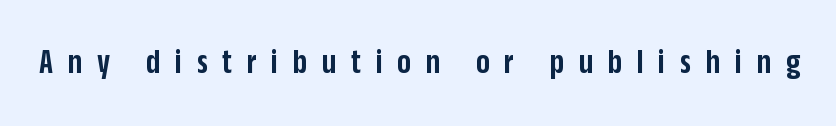
{"serif": "no", "italic": "no", "bold": "semi", "weight": "semibold", "width": "condensed", "stroke_contrast": "low", "x_height": "large", "monospaced": "no", "underline": "no", "letter_spacing": "wide", "letter_spacing_em": 0.41, "glyph_px": 36}
